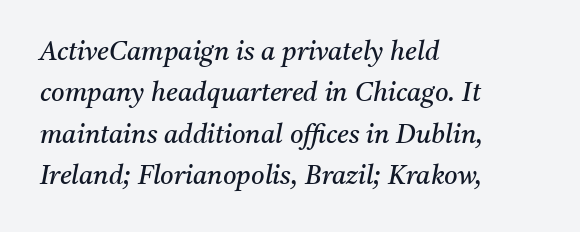
{"italic": "yes", "lean": "right", "slant_degrees": 11, "bold": "no", "underline": "no", "align": "left", "line_spacing": "normal", "line_spacing_ratio": 1.59, "letter_spacing": "normal", "letter_spacing_em": 0.0, "glyph_px": 26}
